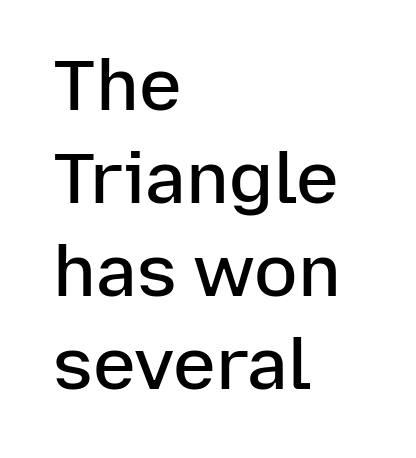
The image shows 72 px semibold sans-serif type, upright; set left-aligned, normal line spacing (1.29x), normal letter spacing, not underlined; low stroke contrast and a medium x-height.
